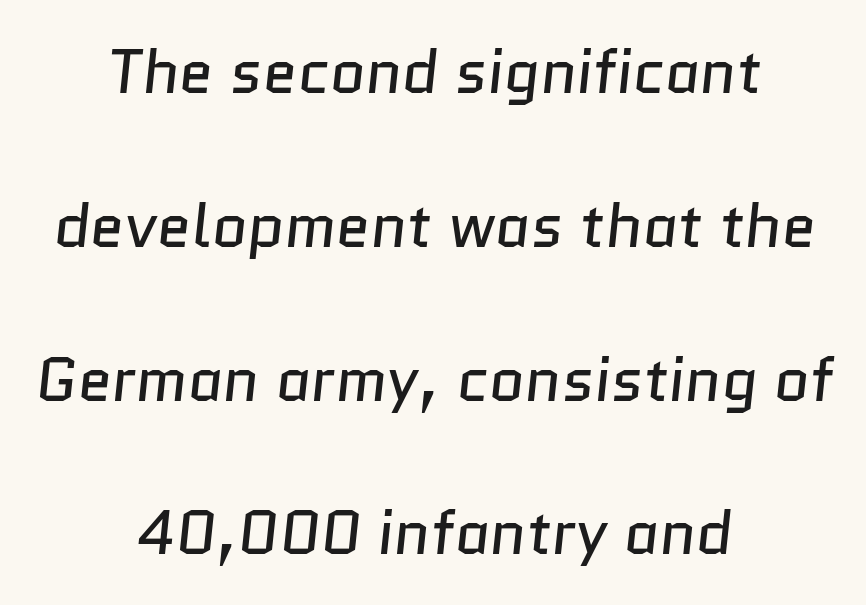
Tracking here is standard; glyphs follow each other at the usual distance. This is not heavy type; no bold has been used. Honestly, the rows look like they've been pulled way apart. Compared with a flush-left layout, this one balances lines on the center instead.
